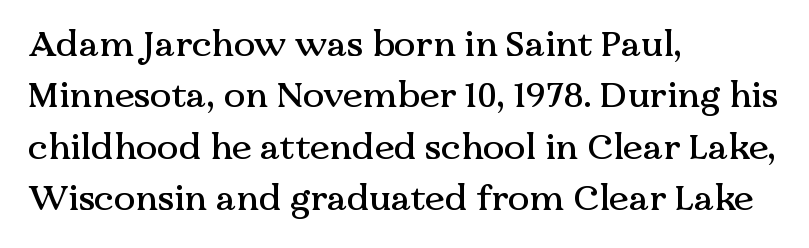
Q: Is the text italic (slanted)? A: No, it is upright.
Q: Is the typeface a serif or a sans-serif typeface? A: Serif.
Q: Is the text underlined? A: No.
Q: How is the paragraph aligned? A: Left-aligned.
Q: Is the spacing between letters normal or unusually wide? A: Normal.
Q: Is the spacing between lines tight, normal or loose? A: Normal.
Q: Width (condensed, normal, or wide)? A: Normal.
Q: Stroke contrast? A: Medium.
Q: x-height? A: Medium.
Q: Monospaced? A: No.
